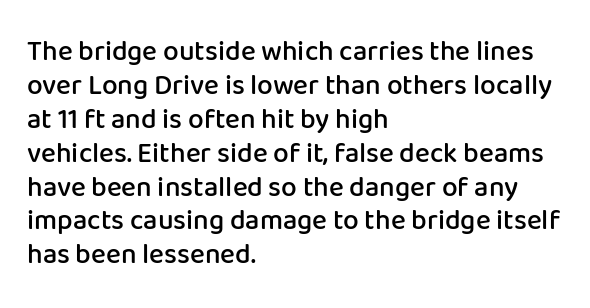
The image shows 28 px semibold sans-serif type, upright; set left-aligned, line spacing 1.21x, normal letter spacing, not underlined; low stroke contrast and a medium x-height.
